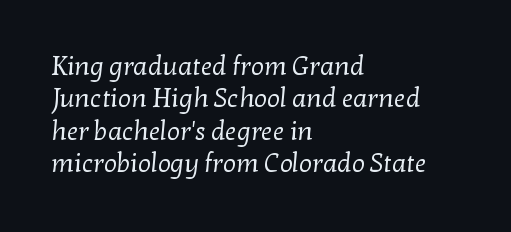
Each new line begins a customary step beneath the previous one. Counters stay open thanks to moderate or lighter strokes. The zone under the glyphs is completely vacant. Leftover space on each line is placed entirely after the last word. Between one letter and the next there's only the usual sliver of space.
